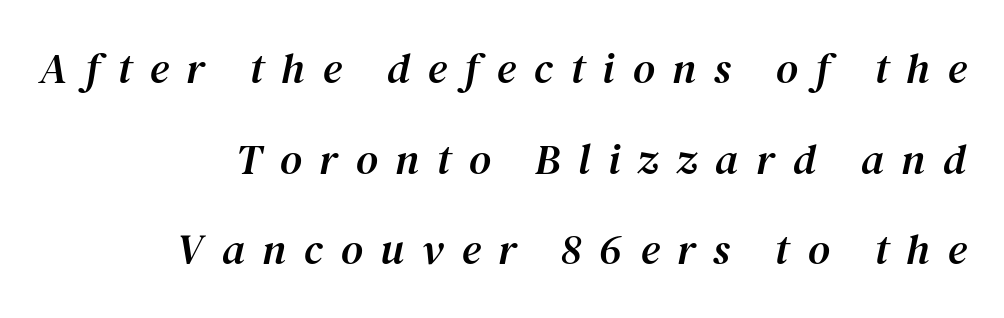
Is this a sans? No — the strokes have serifs. Spacing verdict: proportional, widths tailored to each character. Decoration check: the copy has no underline. The letters are slanted; this is an italic face.
